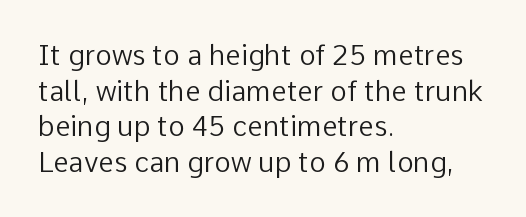
If you drew a ruler down the left edge, every line would touch it. The glyphs in this specimen are sans serif. Every character sits straight up, as roman type does. The gap between lines stays unmarked. Between one letter and the next there's only the usual sliver of space. Is this a fixed-width face? No — the glyphs have proportional, varying widths.
